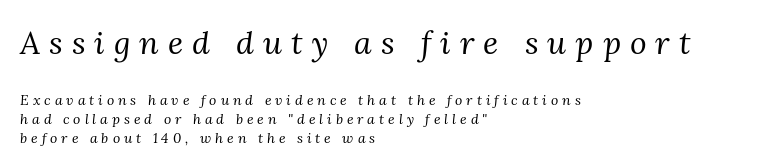
{"serif": "yes", "italic": "yes", "lean": "right", "slant_degrees": 3, "bold": "no", "weight": "regular", "width": "normal", "stroke_contrast": "medium", "x_height": "medium", "monospaced": "no", "underline": "no", "align": "left", "line_spacing": "normal", "line_spacing_ratio": 1.38, "letter_spacing": "wide", "letter_spacing_em": 0.28, "larger_block": "first", "size_ratio": 2.29, "glyph_px": 32}
